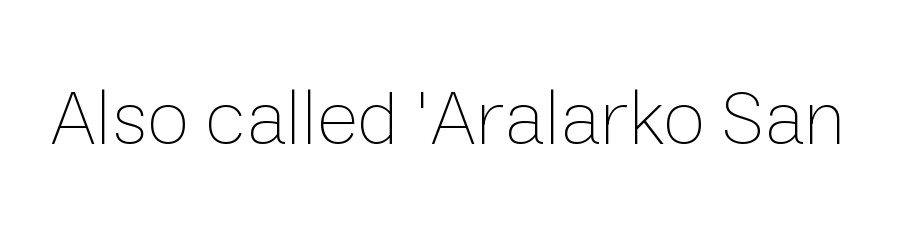
There is no visible air inserted between adjacent glyphs. The baseline area is clear. Ascenders rise straight up at ninety degrees. Weight class: somewhere from thin through regular. Note the varied advance widths — an 'i' is clearly narrower than an 'm'.
